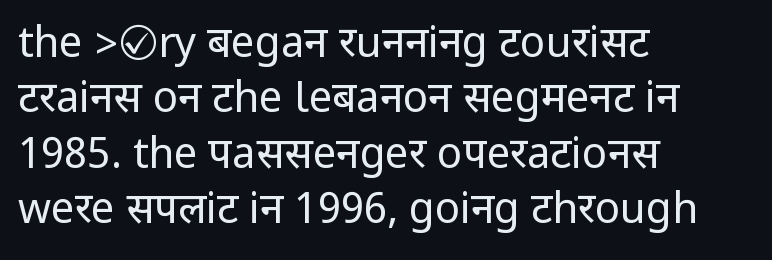
Q: Is the text bold? A: No.
Q: Is the text italic (slanted)? A: No, it is upright.
Q: Is the typeface a serif or a sans-serif typeface? A: Sans-serif.
Q: Is the text underlined? A: No.
Q: How is the paragraph aligned? A: Left-aligned.
Q: Is the spacing between letters normal or unusually wide? A: Normal.
Q: Is the spacing between lines tight, normal or loose? A: Normal.
Q: Width (condensed, normal, or wide)? A: Condensed.
Q: Stroke contrast? A: Low.
